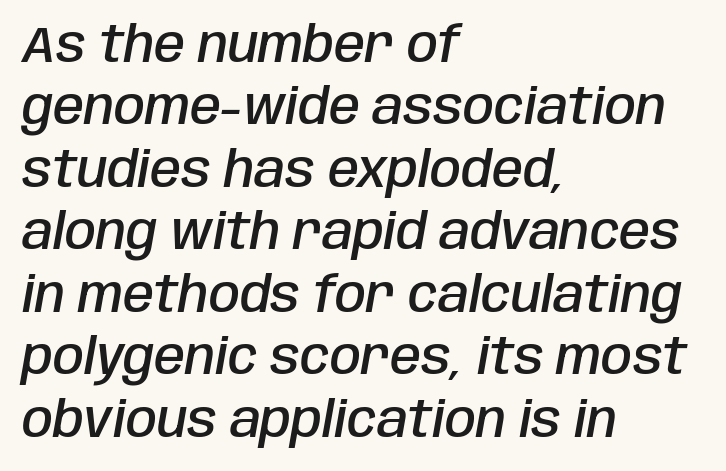
Spacing between characters is what you'd get straight out of the box. The lines in this sample share a left origin and differ only in where they stop. Proportional: the letters do not fall into vertical columns. The vertical gap from one line to the next is medium. Quick note: underline off. Is the type bold? Partly — it's a semibold, heavier than regular but not fully bold.
